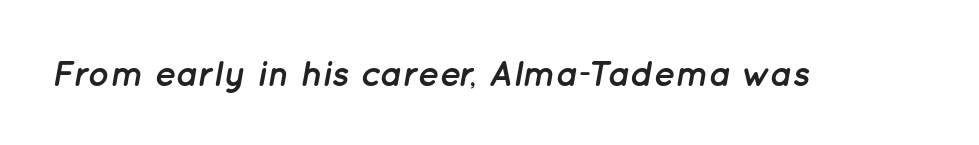
You could not count columns in this text — the font is proportionally spaced. Check the space under the baseline: it is left empty. Spacing between characters is what you'd get straight out of the box. Compared with an ordinary text face, these strokes are far heavier — a full bold. It's the slanting kind of type.
